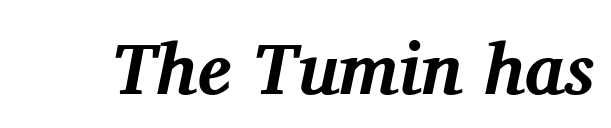
The image shows 72 px bold serif type, italic (leaning right); set normal letter spacing, not underlined; medium stroke contrast and a medium x-height.
